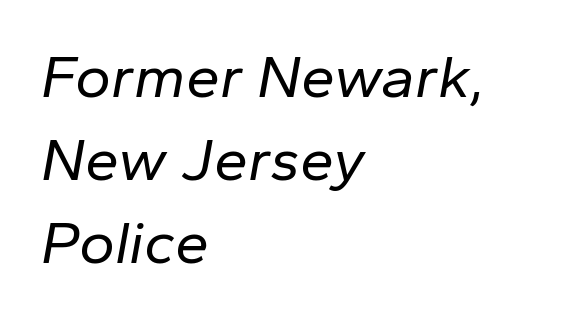
Is the stroke heavy? The answer is a plain regular-or-lighter. The lettering tilts uniformly, giving the passage an italic look. Every row of glyphs begins at an identical x-position on the left. A typesetter would call this proportional, since set widths differ per character.
